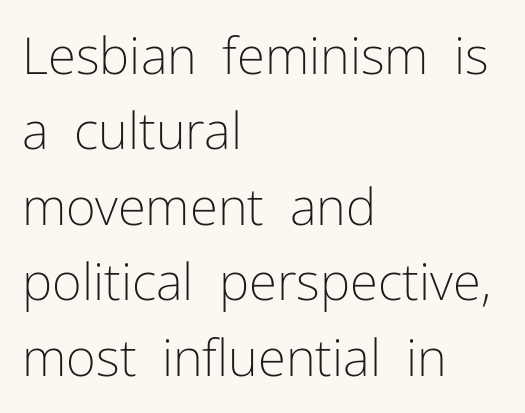
The image shows 51 px light sans-serif type, upright; set left-aligned, normal line spacing (1.48x), normal letter spacing, not underlined; low stroke contrast and a medium x-height.
